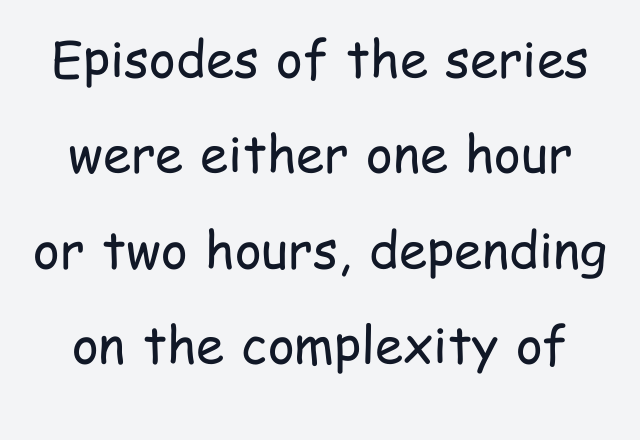
The image shows 51 px regular-weight, condensed sans-serif type, upright; set line spacing 1.87x, normal letter spacing, not underlined; low stroke contrast and a medium x-height.
